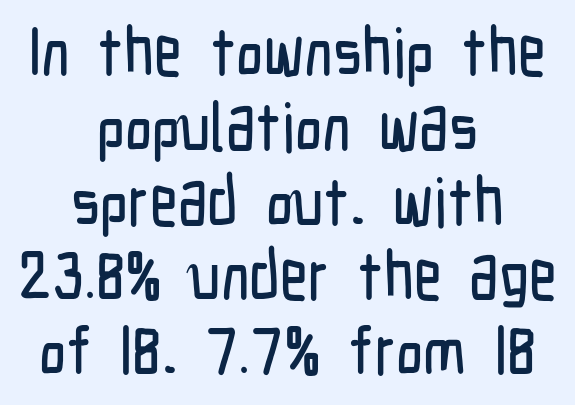
{"serif": "no", "italic": "no", "width": "condensed", "stroke_contrast": "low", "x_height": "medium", "monospaced": "no", "underline": "no", "align": "center", "line_spacing": "tight", "line_spacing_ratio": 1.1, "letter_spacing": "normal", "letter_spacing_em": 0.0, "glyph_px": 68}
